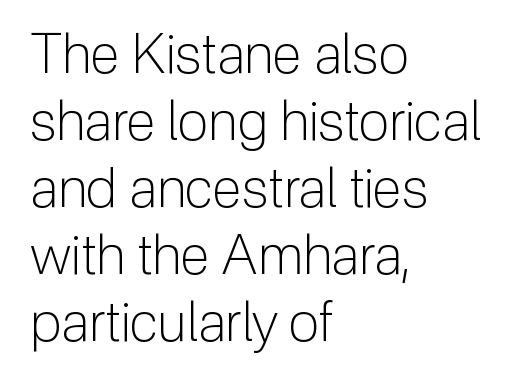
{"serif": "no", "italic": "no", "bold": "no", "weight": "light", "width": "normal", "stroke_contrast": "low", "x_height": "medium", "monospaced": "no", "underline": "no", "align": "left", "line_spacing_ratio": 1.22, "letter_spacing": "normal", "letter_spacing_em": 0.0, "glyph_px": 55}
